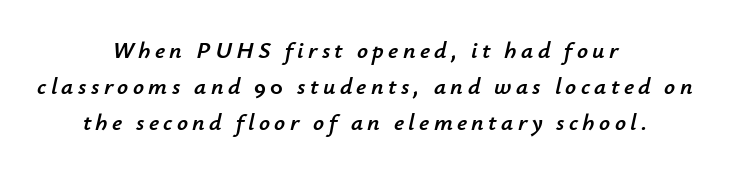
Q: Is the text italic (slanted)? A: Yes, it leans right by about 12 degrees.
Q: Is the text underlined? A: No.
Q: How is the paragraph aligned? A: Centered.
Q: Is the spacing between lines tight, normal or loose? A: Normal.
